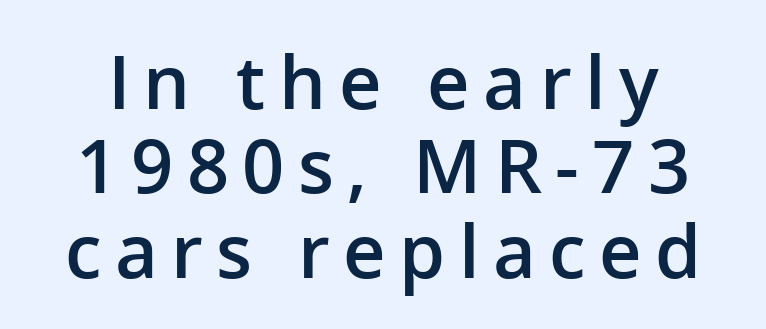
The image shows 74 px semibold sans-serif type, upright; set tight line spacing (1.14x), not underlined; low stroke contrast and a medium x-height.
